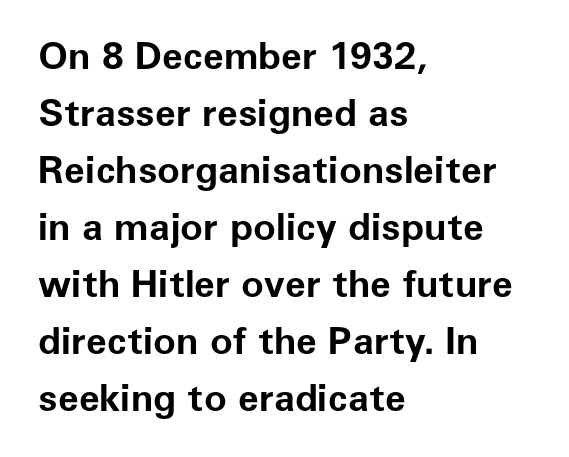
Q: Is the text bold? A: Yes.
Q: Is the text italic (slanted)? A: No, it is upright.
Q: Is the typeface a serif or a sans-serif typeface? A: Sans-serif.
Q: Is the text underlined? A: No.
Q: How is the paragraph aligned? A: Left-aligned.
Q: Is the spacing between letters normal or unusually wide? A: Normal.
Q: Is the spacing between lines tight, normal or loose? A: Normal.
Q: Width (condensed, normal, or wide)? A: Normal.
Q: Stroke contrast? A: Low.
Q: x-height? A: Medium.
Q: Monospaced? A: No.
